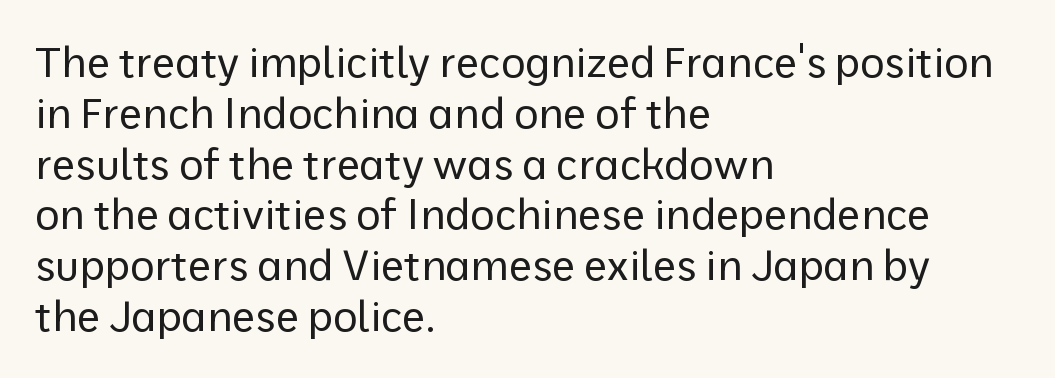
The image shows 42 px regular-weight sans-serif type, upright; set left-aligned, line spacing 1.21x, normal letter spacing, not underlined; low stroke contrast and a medium x-height.
